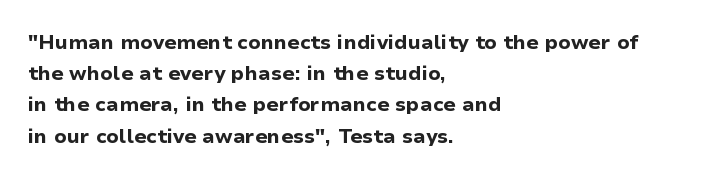
The image shows 20 px bold type, upright; set left-aligned, normal line spacing (1.56x), normal letter spacing, not underlined.
